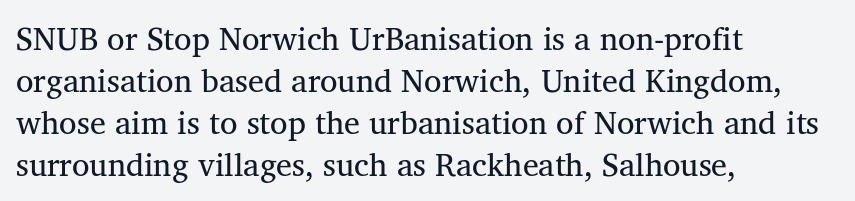
Q: Is the typeface a serif or a sans-serif typeface? A: Serif.
Q: Is the text underlined? A: No.
Q: How is the paragraph aligned? A: Left-aligned.
Q: Is the spacing between letters normal or unusually wide? A: Normal.
Q: Is the spacing between lines tight, normal or loose? A: Normal.
Q: Width (condensed, normal, or wide)? A: Normal.
Q: Stroke contrast? A: Medium.
Q: x-height? A: Medium.
Q: Monospaced? A: No.
